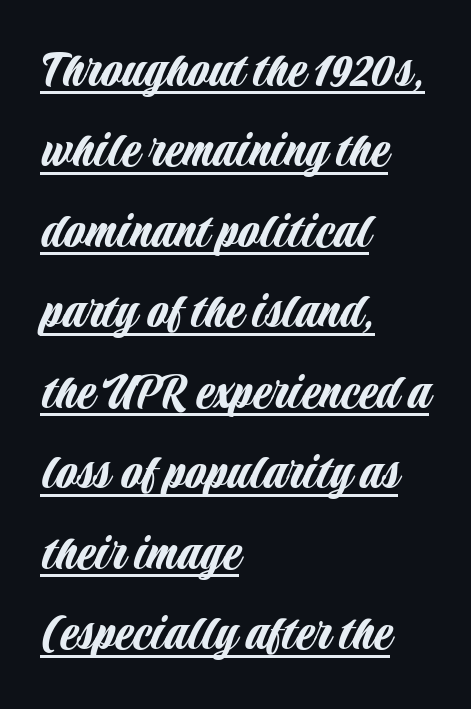
{"serif": "no", "width": "condensed", "stroke_contrast": "low", "x_height": "large", "monospaced": "no", "underline": "yes", "align": "left", "line_spacing": "normal", "line_spacing_ratio": 1.49, "letter_spacing": "normal", "letter_spacing_em": 0.0, "glyph_px": 54}
